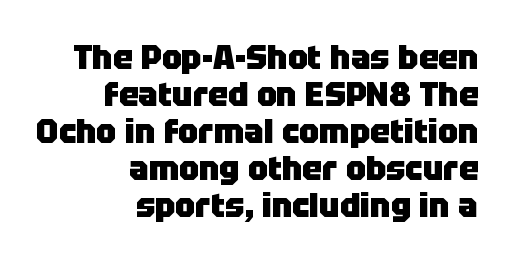
{"serif": "no", "italic": "no", "bold": "yes", "weight": "heavy", "width": "normal", "stroke_contrast": "low", "x_height": "large", "monospaced": "no", "underline": "no", "align": "right", "line_spacing": "tight", "line_spacing_ratio": 1.12, "letter_spacing": "normal", "letter_spacing_em": 0.0, "glyph_px": 33}
